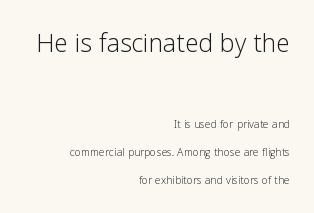
Q: Is the text bold? A: No.
Q: Is the text italic (slanted)? A: No, it is upright.
Q: Is the typeface a serif or a sans-serif typeface? A: Sans-serif.
Q: Is the text underlined? A: No.
Q: How is the paragraph aligned? A: Right-aligned.
Q: Is the spacing between letters normal or unusually wide? A: Normal.
Q: Is the spacing between lines tight, normal or loose? A: Loose.
Q: Which block of text is set in a larger size, the first (top) or the second (bottom)? A: The first (top) one.
Q: Width (condensed, normal, or wide)? A: Normal.
Q: Stroke contrast? A: Low.
Q: x-height? A: Medium.
Q: Monospaced? A: No.
